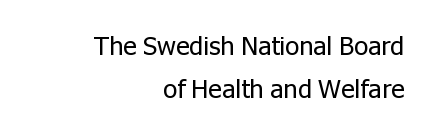
Horizontal alignment here is rightward, an uncommon choice for prose. Summary of weight: not heavy and not bold. Here the glyphs are tracked normally, forming tight word shapes. The gap between lines stays unmarked.
